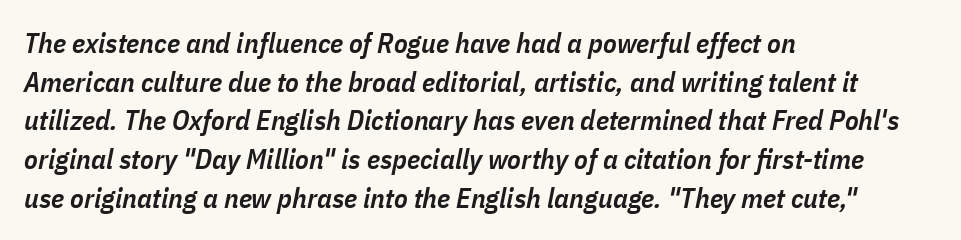
{"italic": "yes", "lean": "right", "slant_degrees": 11, "bold": "semi", "weight": "semibold", "width": "condensed", "stroke_contrast": "low", "x_height": "medium", "monospaced": "no", "underline": "no", "align": "left", "line_spacing": "normal", "line_spacing_ratio": 1.38, "letter_spacing": "normal", "letter_spacing_em": 0.0, "glyph_px": 28}
